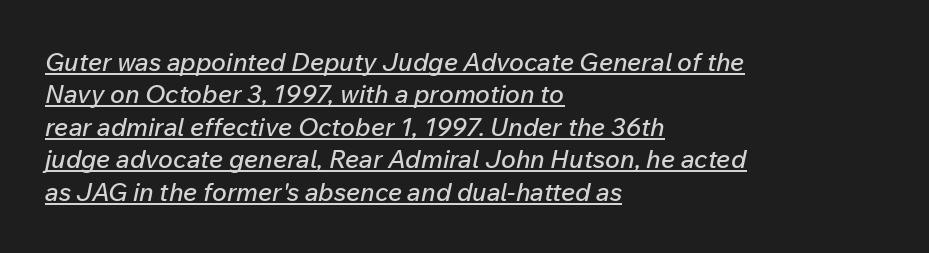
{"italic": "yes", "lean": "right", "slant_degrees": 12, "underline": "yes", "align": "left", "line_spacing": "normal", "line_spacing_ratio": 1.3, "letter_spacing": "normal", "letter_spacing_em": 0.0, "glyph_px": 25}
